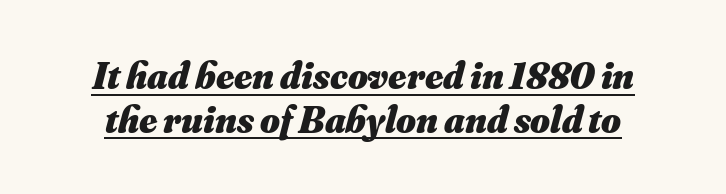
{"italic": "yes", "lean": "right", "slant_degrees": 16, "bold": "yes", "weight": "heavy", "width": "normal", "stroke_contrast": "medium", "x_height": "small", "monospaced": "no", "underline": "yes", "line_spacing": "tight", "line_spacing_ratio": 1.15, "letter_spacing": "normal", "letter_spacing_em": 0.0, "glyph_px": 38}
